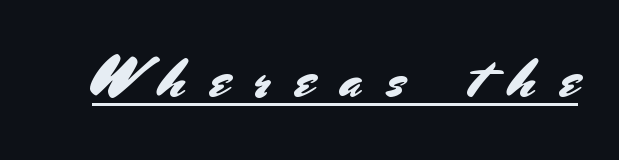
The image shows 56 px sans-serif type; set unusually wide letter spacing (+0.44 em), underlined; medium stroke contrast and a small x-height.
